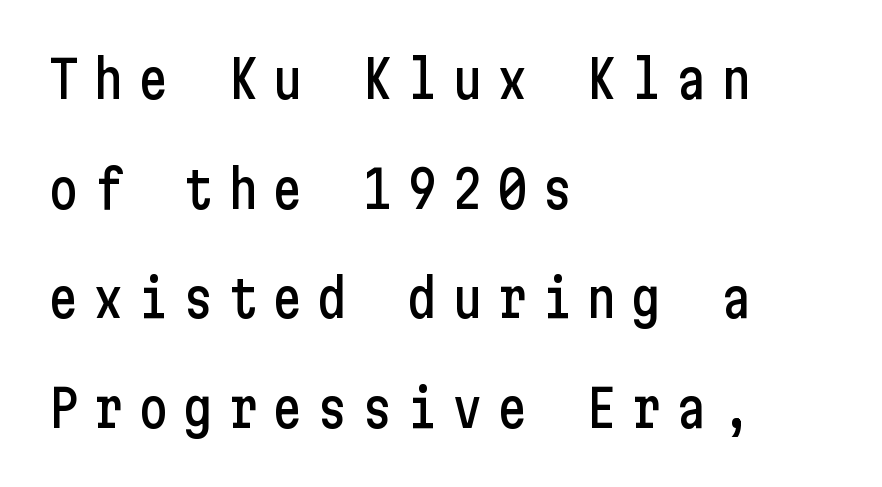
{"serif": "no", "italic": "no", "width": "condensed", "stroke_contrast": "low", "x_height": "medium", "underline": "no", "align": "left", "line_spacing": "loose", "line_spacing_ratio": 2.15, "letter_spacing": "wide", "letter_spacing_em": 0.28, "glyph_px": 51}
